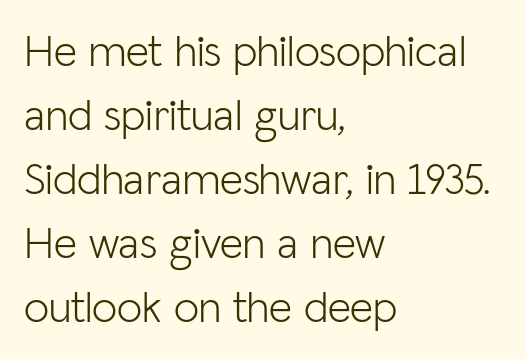
The image shows 45 px light sans-serif type, upright; set left-aligned, normal line spacing (1.42x), normal letter spacing, not underlined; low stroke contrast and a medium x-height.
